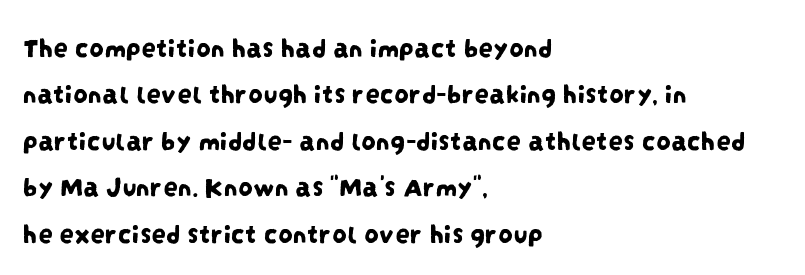
The image shows 29 px condensed sans-serif type; set left-aligned, normal line spacing (1.6x), normal letter spacing, not underlined; low stroke contrast and a large x-height.
